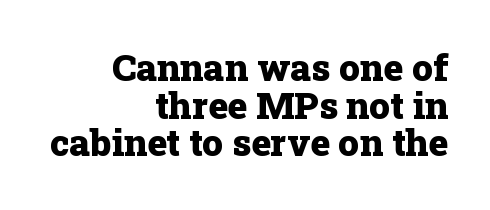
Posture: straight, roman, zero tilt. Bare-footed words on every line. In terms of leading, this rendering errs on the cramped side. A typesetter would label this face a serif.
